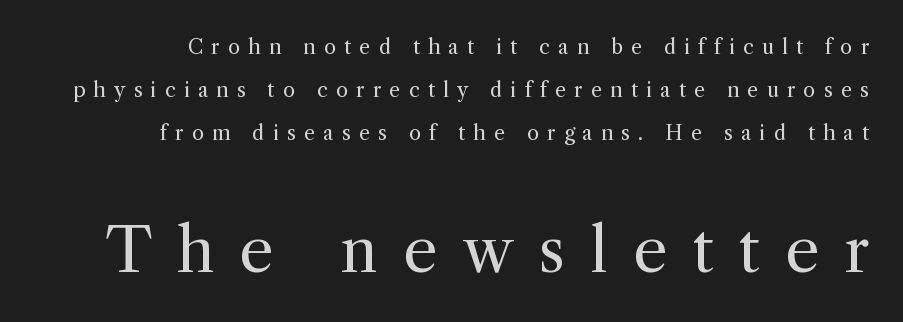
The image shows 61 px regular-weight serif type, upright; set right-aligned, loose line spacing (2.15x), unusually wide letter spacing (+0.41 em), not underlined; the second (bottom) block is 3.05x larger; a medium x-height.
